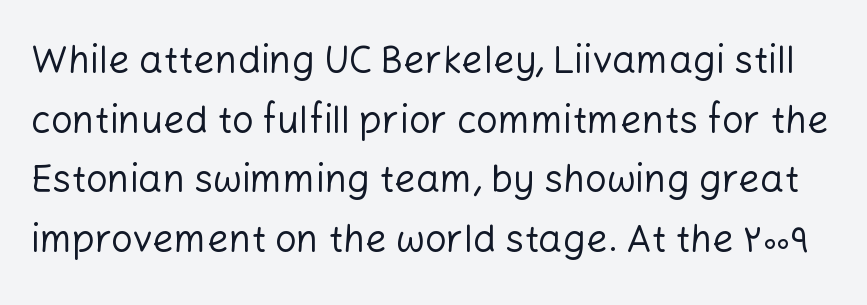
The gaps between neighbouring characters are ordinary and unremarkable. A typesetter would label this face a sans. Glance below the letters and you will spot only blank space. Note the varied advance widths — an 'i' is clearly narrower than an 'm'. The font is comparable to plain body text, perhaps lighter. The typography opts for an upright posture over an oblique one.
